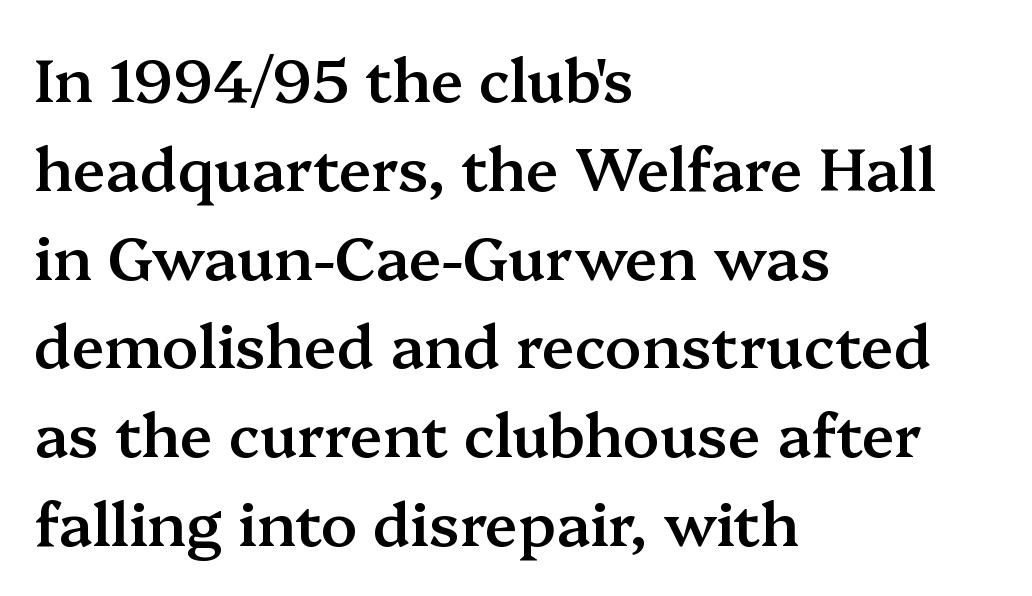
Q: Is the text bold? A: Semi-bold.
Q: Is the text italic (slanted)? A: No, it is upright.
Q: Is the typeface a serif or a sans-serif typeface? A: Serif.
Q: Is the text underlined? A: No.
Q: How is the paragraph aligned? A: Left-aligned.
Q: Is the spacing between letters normal or unusually wide? A: Normal.
Q: Is the spacing between lines tight, normal or loose? A: Normal.
Q: Width (condensed, normal, or wide)? A: Normal.
Q: Stroke contrast? A: Medium.
Q: x-height? A: Medium.
Q: Monospaced? A: No.
